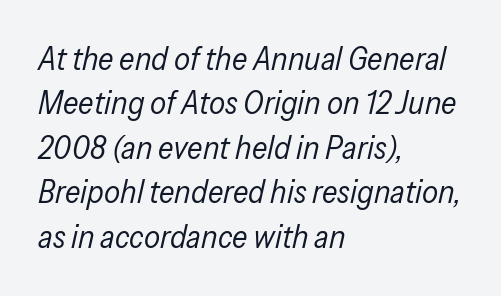
Q: Is the text bold? A: No.
Q: Is the text italic (slanted)? A: Yes, it leans right by about 13 degrees.
Q: Is the text underlined? A: No.
Q: How is the paragraph aligned? A: Left-aligned.
Q: Is the spacing between letters normal or unusually wide? A: Normal.
Q: Is the spacing between lines tight, normal or loose? A: Normal.
Q: Width (condensed, normal, or wide)? A: Condensed.
Q: Stroke contrast? A: Low.
Q: x-height? A: Medium.
Q: Monospaced? A: No.
